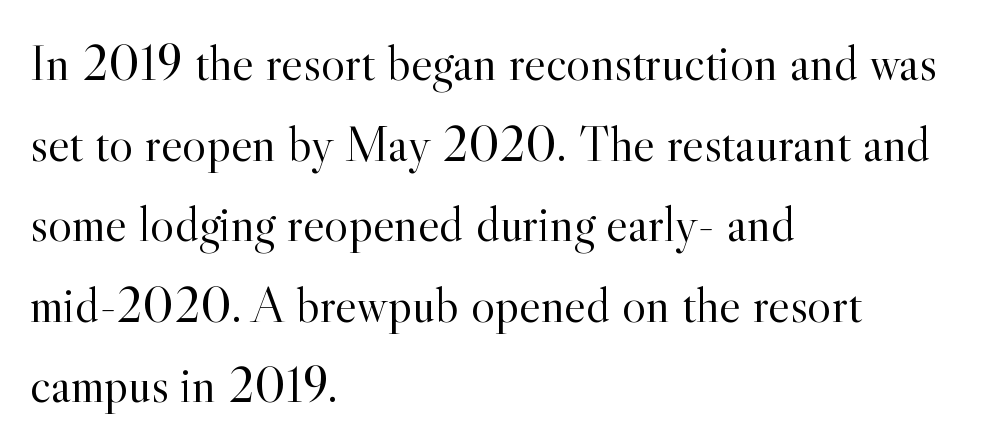
The typesetting does not lean heavy: it is not bold. The face used here is proportionally spaced, like ordinary book or web type. Plain, unruled lines of type. Vertical strokes here are truly vertical. The letterforms sit shoulder to shoulder at normal distance. Notice how descenders clear the ascenders below comfortably — that's standard leading.
